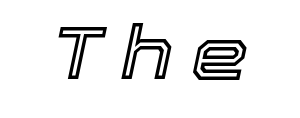
{"italic": "yes", "lean": "right", "slant_degrees": 12, "width": "normal", "x_height": "medium", "monospaced": "no", "underline": "no", "letter_spacing": "wide", "letter_spacing_em": 0.24, "glyph_px": 73}
